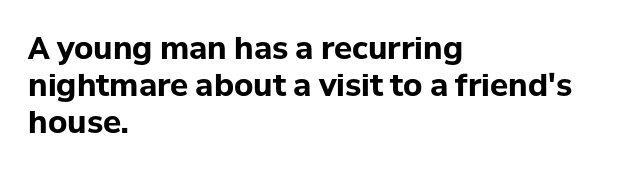
Q: Is the text bold? A: Yes.
Q: Is the text italic (slanted)? A: No, it is upright.
Q: Is the typeface a serif or a sans-serif typeface? A: Sans-serif.
Q: Is the text underlined? A: No.
Q: How is the paragraph aligned? A: Left-aligned.
Q: Is the spacing between letters normal or unusually wide? A: Normal.
Q: Width (condensed, normal, or wide)? A: Normal.
Q: Stroke contrast? A: Low.
Q: x-height? A: Medium.
Q: Monospaced? A: No.
